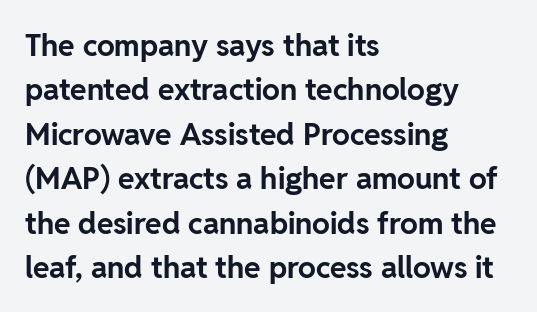
The image shows 30 px bold sans-serif type, upright; set left-aligned, normal line spacing (1.48x), normal letter spacing, not underlined; low stroke contrast and a medium x-height.
